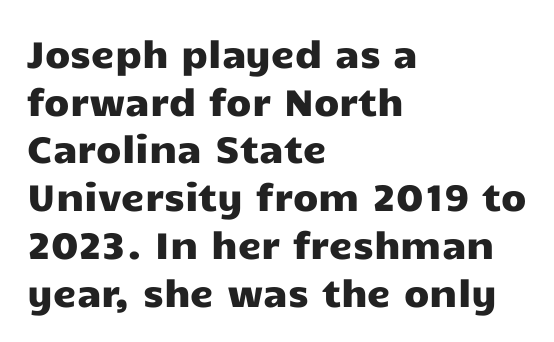
{"serif": "no", "italic": "no", "width": "wide", "stroke_contrast": "low", "x_height": "medium", "monospaced": "no", "underline": "no", "align": "left", "line_spacing": "normal", "line_spacing_ratio": 1.29, "letter_spacing": "normal", "letter_spacing_em": 0.0, "glyph_px": 37}
